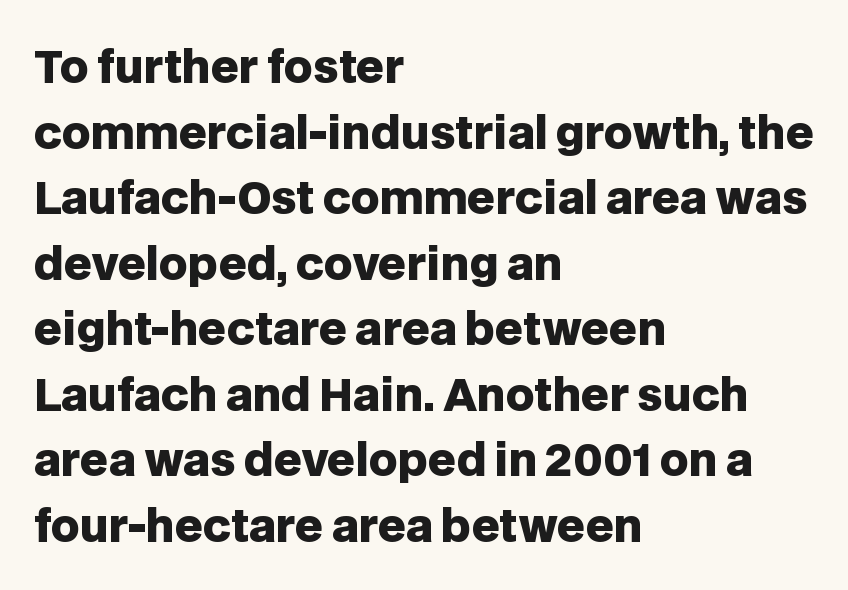
Glyph-to-glyph distance matches everyday printed text. Spacing verdict: proportional, widths tailored to each character. Whoever set this chose a conventional vertical rhythm. The rendering shows plain stroke endings on the letterforms — a sans-serif design.
